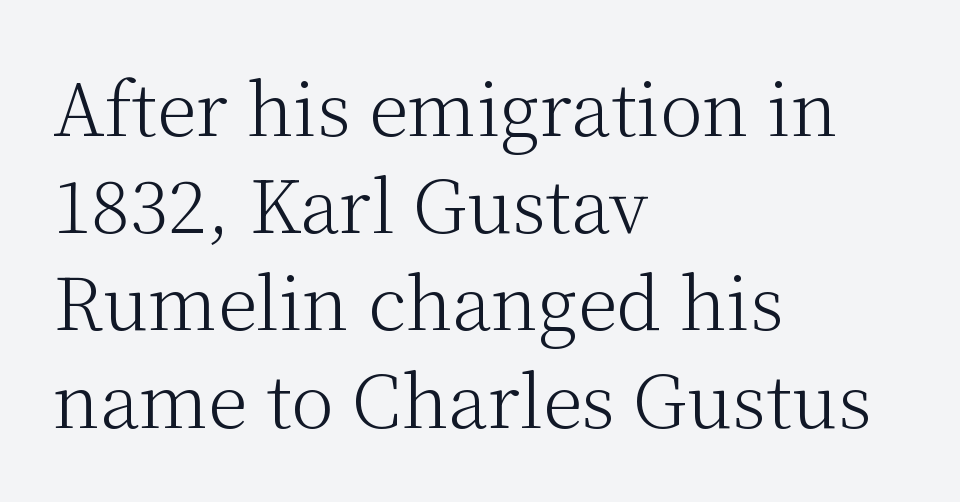
{"serif": "yes", "italic": "no", "bold": "no", "weight": "light", "width": "normal", "stroke_contrast": "medium", "x_height": "medium", "monospaced": "no", "underline": "no", "align": "left", "line_spacing": "normal", "line_spacing_ratio": 1.35, "letter_spacing": "normal", "letter_spacing_em": 0.0, "glyph_px": 72}
